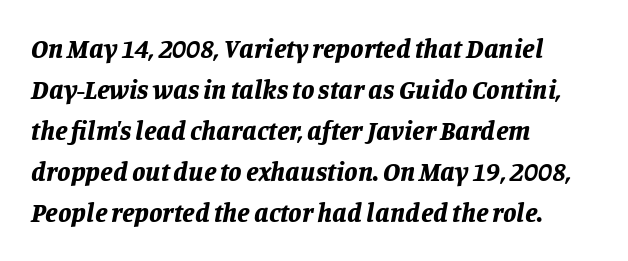
This rendering uses left alignment, leaving the right contour irregular. A typesetter would call this leading conventional body-copy spacing. A bare baseline throughout the passage. The letters sit at their default tracking, neither squeezed nor spread. Designer's note — italics engaged.
